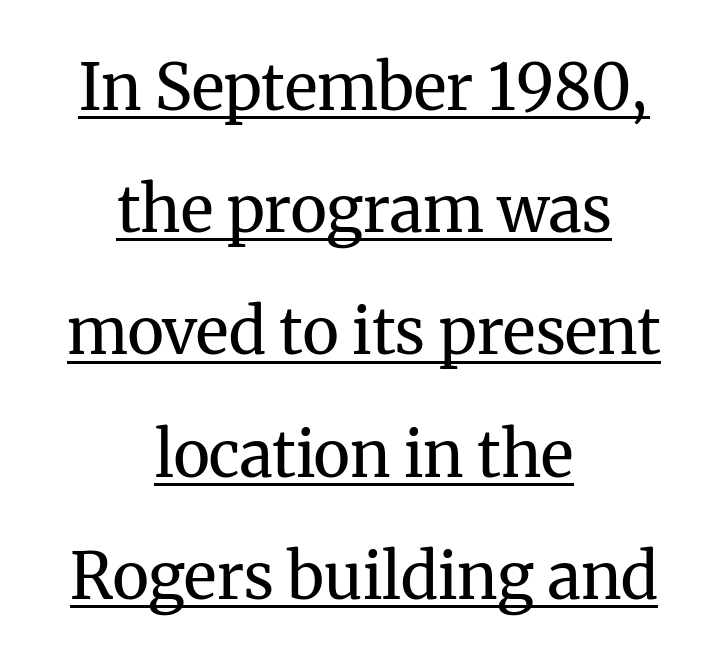
{"serif": "yes", "italic": "no", "bold": "no", "weight": "regular", "width": "normal", "stroke_contrast": "medium", "x_height": "medium", "monospaced": "no", "underline": "yes", "align": "center", "line_spacing": "loose", "line_spacing_ratio": 1.94, "letter_spacing": "normal", "letter_spacing_em": 0.0, "glyph_px": 63}
